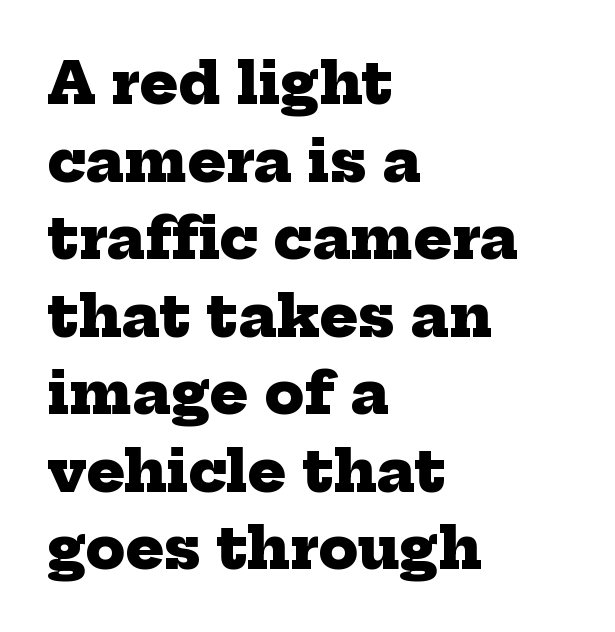
Q: Is the text bold? A: Yes.
Q: Is the typeface a serif or a sans-serif typeface? A: Serif.
Q: Is the text underlined? A: No.
Q: How is the paragraph aligned? A: Left-aligned.
Q: Is the spacing between letters normal or unusually wide? A: Normal.
Q: Is the spacing between lines tight, normal or loose? A: Normal.
Q: Width (condensed, normal, or wide)? A: Normal.
Q: Stroke contrast? A: Low.
Q: x-height? A: Medium.
Q: Monospaced? A: No.
